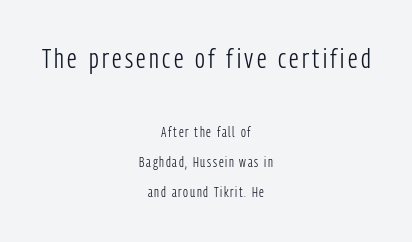
{"serif": "no", "italic": "no", "bold": "no", "weight": "light", "width": "condensed", "stroke_contrast": "low", "x_height": "medium", "monospaced": "no", "underline": "no", "align": "center", "line_spacing": "loose", "line_spacing_ratio": 2.16, "larger_block": "first", "size_ratio": 2.0, "glyph_px": 28}
